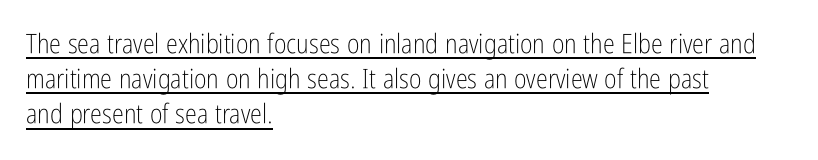
Teacher's note: observe the even left margin — that is flush-left alignment. Decoration check: the copy is underlined. The line-height multiplier appears to be the usual default. You could call the tracking neutral — neither tight nor loose. A light-to-regular cut is what we see here. A roman cut, with each character standing at attention.
